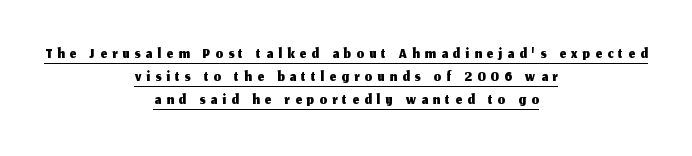
The image shows 23 px text type, upright; set centered, tight line spacing (1.0x), unusually wide letter spacing (+0.23 em), underlined.
